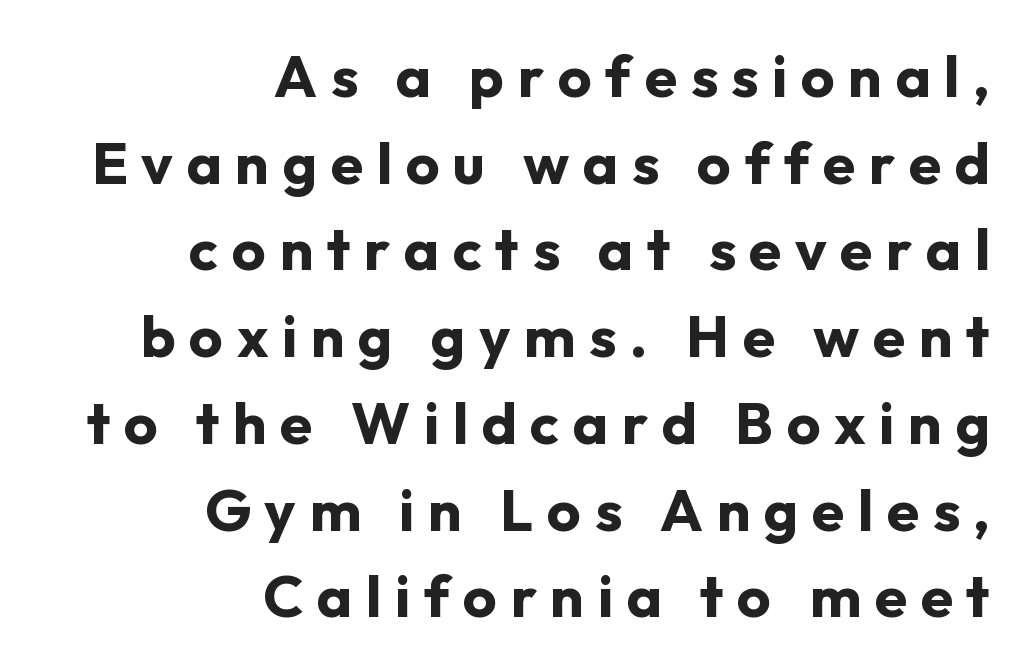
Q: Is the text bold? A: Yes.
Q: Is the text italic (slanted)? A: No, it is upright.
Q: Is the typeface a serif or a sans-serif typeface? A: Sans-serif.
Q: Is the text underlined? A: No.
Q: How is the paragraph aligned? A: Right-aligned.
Q: Is the spacing between letters normal or unusually wide? A: Unusually wide.
Q: Is the spacing between lines tight, normal or loose? A: Normal.
Q: Width (condensed, normal, or wide)? A: Normal.
Q: Stroke contrast? A: Low.
Q: x-height? A: Medium.
Q: Monospaced? A: No.
